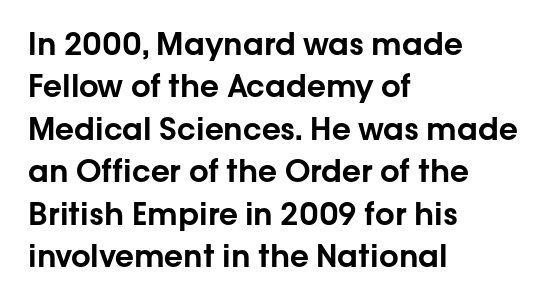
The compositor pushed each line to the left boundary. The axis of the letterforms is exactly vertical. Leading matches the norm, producing a regular column. The passage shown is typed in a proportional face where columns would drift.
